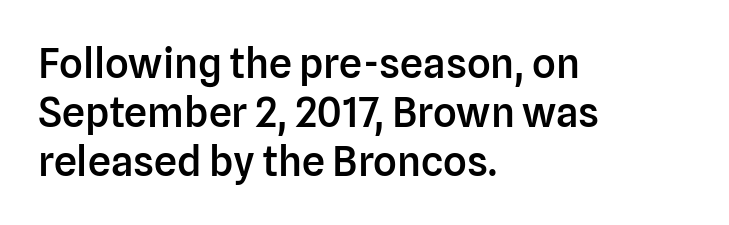
The image shows 41 px semibold sans-serif type, upright; set left-aligned, line spacing 1.2x, normal letter spacing, not underlined; low stroke contrast and a medium x-height.
